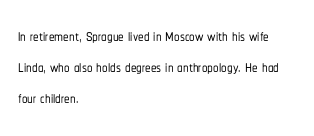
{"italic": "no", "underline": "no", "align": "left", "line_spacing": "normal", "line_spacing_ratio": 1.42, "letter_spacing": "normal", "letter_spacing_em": 0.0, "glyph_px": 22}
